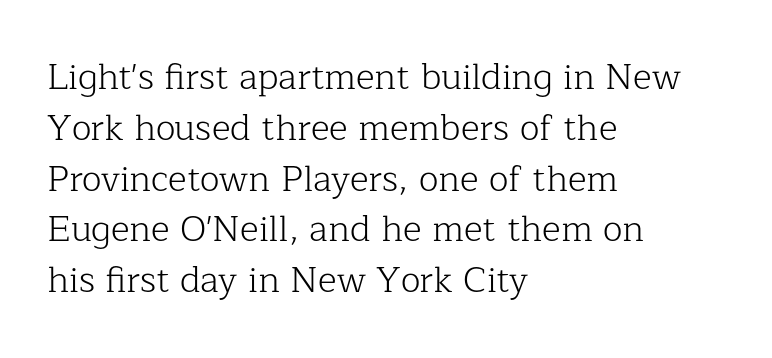
Q: Is the text bold? A: No.
Q: Is the text italic (slanted)? A: No, it is upright.
Q: Is the typeface a serif or a sans-serif typeface? A: Serif.
Q: Is the text underlined? A: No.
Q: How is the paragraph aligned? A: Left-aligned.
Q: Is the spacing between letters normal or unusually wide? A: Normal.
Q: Is the spacing between lines tight, normal or loose? A: Normal.
Q: Width (condensed, normal, or wide)? A: Normal.
Q: Stroke contrast? A: Low.
Q: x-height? A: Medium.
Q: Monospaced? A: No.
